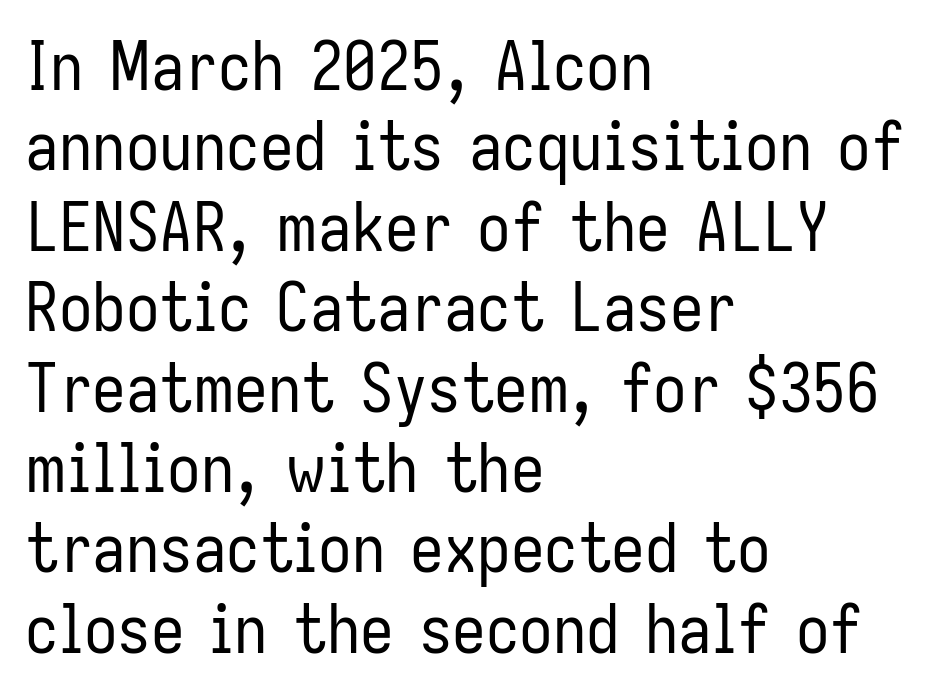
This is sans-serif lettering, the kind often seen on screens and signage. Vertical strokes here are truly vertical. In terms of letterspacing, this is plain default setting. Is this a fixed-width face? No — the glyphs have proportional, varying widths. Stroke thickness stays within the range of a standard reading face or lighter. The zone under the glyphs is completely vacant.
